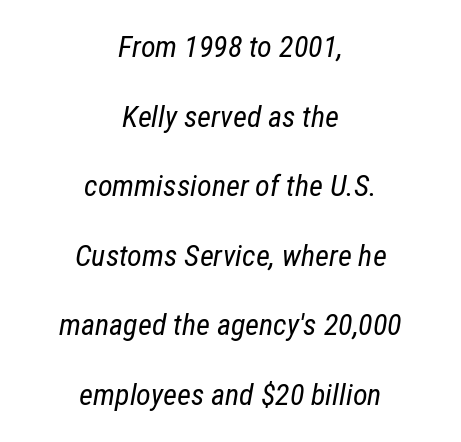
Looks like regular typesetting: each glyph gets only the width it needs. One glance says open: line gaps are wider than usual. When letters slant like this, we call the style italic. The lines in this sample share a center point and differ in where they start and stop.
